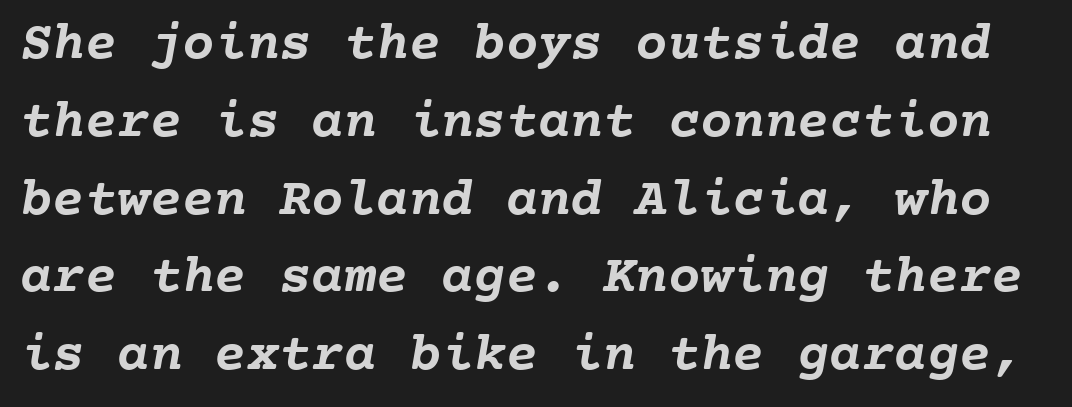
{"bold": "yes", "weight": "semibold", "width": "normal", "stroke_contrast": "low", "x_height": "medium", "monospaced": "yes", "underline": "no", "line_spacing": "normal", "line_spacing_ratio": 1.44, "letter_spacing": "normal", "letter_spacing_em": 0.0, "glyph_px": 54}
